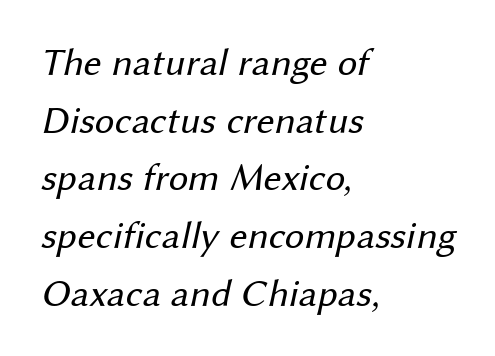
{"serif": "no", "bold": "no", "weight": "regular", "width": "normal", "stroke_contrast": "medium", "x_height": "medium", "monospaced": "no", "underline": "no", "align": "left", "line_spacing": "normal", "line_spacing_ratio": 1.48, "letter_spacing": "normal", "letter_spacing_em": 0.0, "glyph_px": 39}
